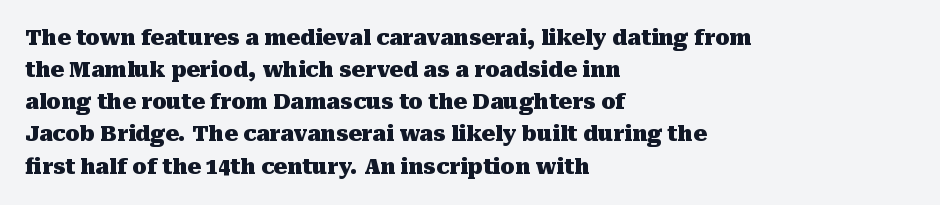
Q: Is the text bold? A: Yes.
Q: Is the text italic (slanted)? A: No, it is upright.
Q: Is the text underlined? A: No.
Q: How is the paragraph aligned? A: Left-aligned.
Q: Is the spacing between letters normal or unusually wide? A: Normal.
Q: Is the spacing between lines tight, normal or loose? A: Normal.
